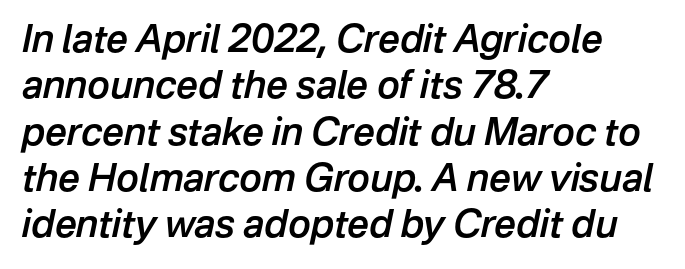
Q: Is the text bold? A: Semi-bold.
Q: Is the text italic (slanted)? A: Yes, it leans right by about 12 degrees.
Q: Is the text underlined? A: No.
Q: How is the paragraph aligned? A: Left-aligned.
Q: Is the spacing between letters normal or unusually wide? A: Normal.
Q: Width (condensed, normal, or wide)? A: Normal.
Q: Stroke contrast? A: Low.
Q: x-height? A: Medium.
Q: Monospaced? A: No.
